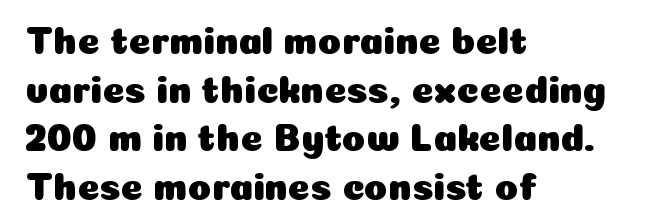
Check the space under the baseline: it is left empty. A typesetter would mark this as roman, not italic. Summary of vertical rhythm: regular, with standard interline spacing. In CSS terms this would be text-align: left. Observe the ordinary spacing: letters are neighbours, not strangers.
